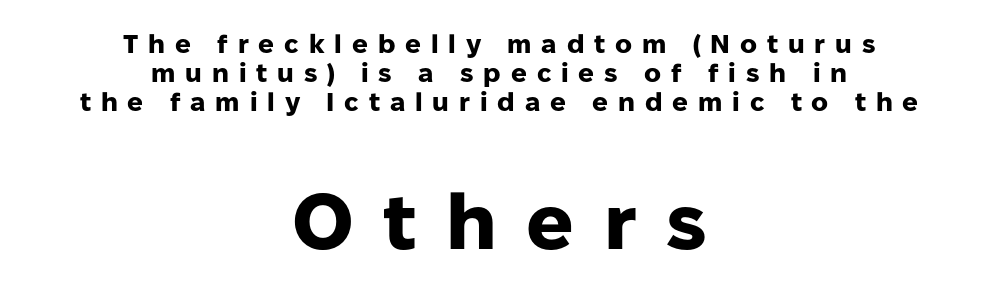
Q: Is the text bold? A: Yes.
Q: Is the text italic (slanted)? A: No, it is upright.
Q: Is the typeface a serif or a sans-serif typeface? A: Sans-serif.
Q: Is the text underlined? A: No.
Q: How is the paragraph aligned? A: Centered.
Q: Is the spacing between letters normal or unusually wide? A: Unusually wide.
Q: Is the spacing between lines tight, normal or loose? A: Tight.
Q: Which block of text is set in a larger size, the first (top) or the second (bottom)? A: The second (bottom) one.
Q: Width (condensed, normal, or wide)? A: Normal.
Q: Stroke contrast? A: Low.
Q: x-height? A: Medium.
Q: Monospaced? A: No.
